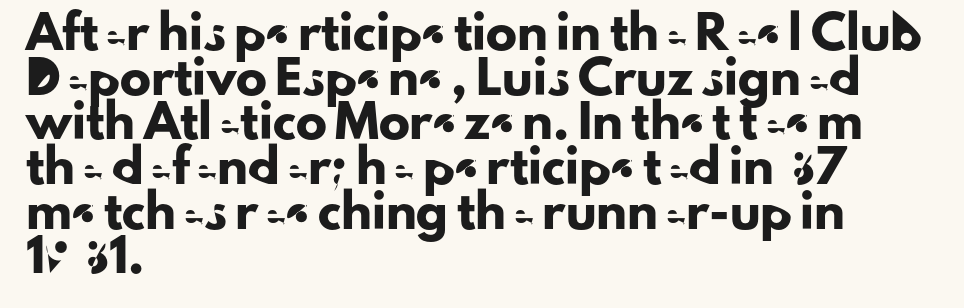
The image shows 31 px sans-serif type, upright; set left-aligned, normal line spacing (1.44x), normal letter spacing, not underlined; low stroke contrast and a small x-height.
